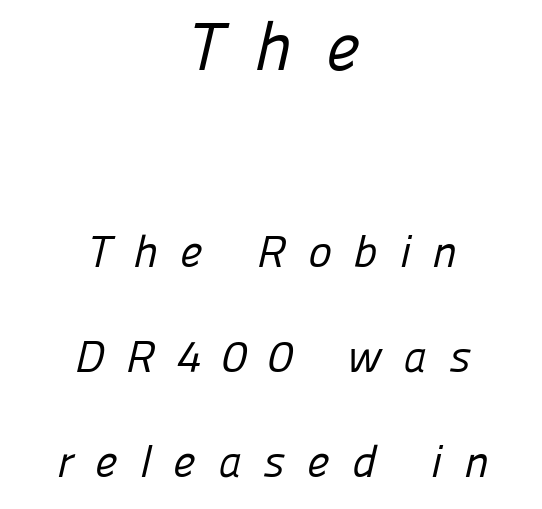
Short note: letters widely spaced. In CSS terms this would be text-align: center. Are there feet on the stems? There aren't — it's a sans. Think of a printed novel: that variable character pitch is what you see here. Does the bottom block carry the larger type? No, the top block does. Beneath every word, the page is bare.
